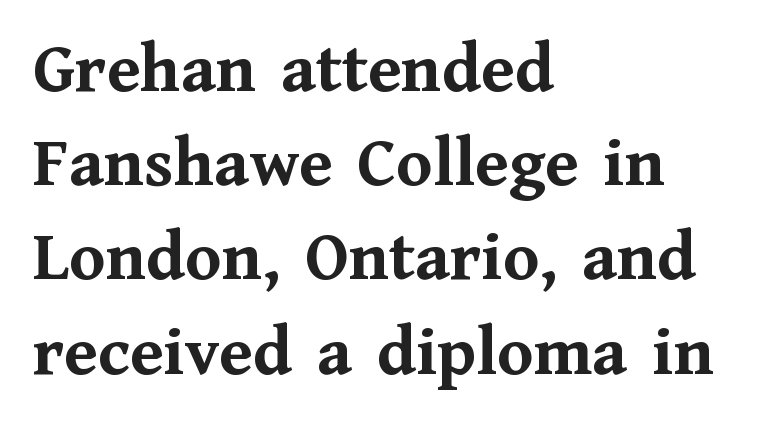
{"serif": "yes", "italic": "no", "bold": "yes", "weight": "semibold", "width": "normal", "stroke_contrast": "medium", "x_height": "medium", "monospaced": "no", "underline": "no", "align": "left", "line_spacing": "normal", "line_spacing_ratio": 1.29, "letter_spacing": "normal", "letter_spacing_em": 0.0, "glyph_px": 73}
